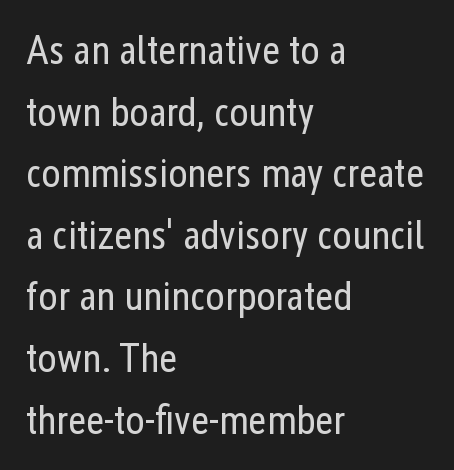
The passage shown is not underscored anywhere. The typesetting does not lean heavy: it is not bold. Ordinary non-slanted type is in use. The letters advance in unequal steps, a hallmark of proportional type.
